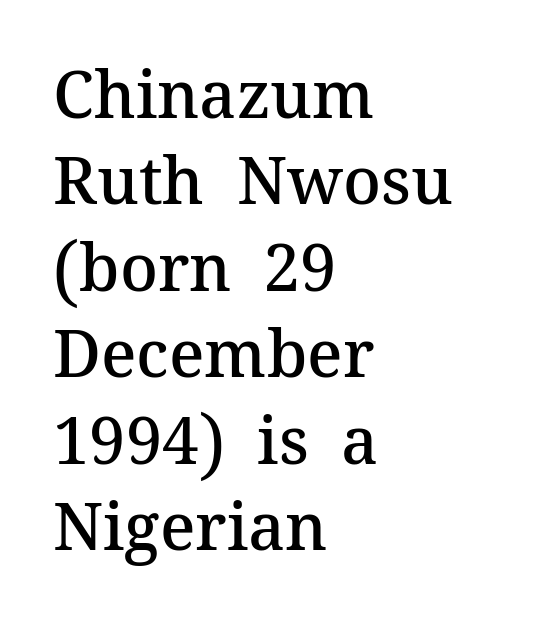
{"serif": "yes", "italic": "no", "bold": "semi", "weight": "semibold", "width": "normal", "stroke_contrast": "medium", "x_height": "medium", "monospaced": "no", "underline": "no", "align": "left", "line_spacing": "normal", "line_spacing_ratio": 1.33, "letter_spacing": "normal", "letter_spacing_em": 0.0, "glyph_px": 65}
